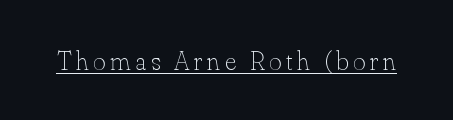
Q: Is the text bold? A: No.
Q: Is the text italic (slanted)? A: No, it is upright.
Q: Is the text underlined? A: Yes.
